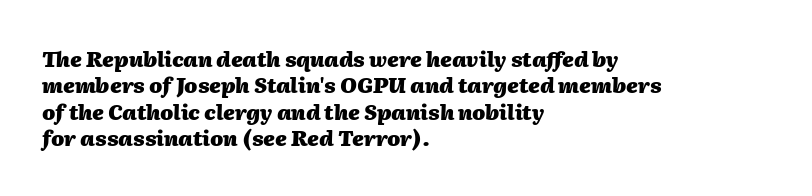
The image shows 21 px bold type, italic (leaning right); set left-aligned, normal line spacing (1.26x), normal letter spacing, not underlined.
